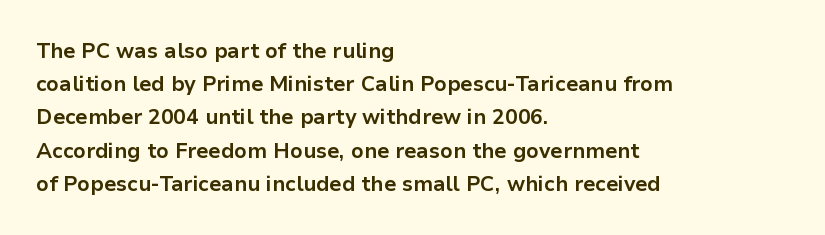
The image shows 21 px bold type, upright; set left-aligned, normal line spacing (1.58x), normal letter spacing, not underlined.
